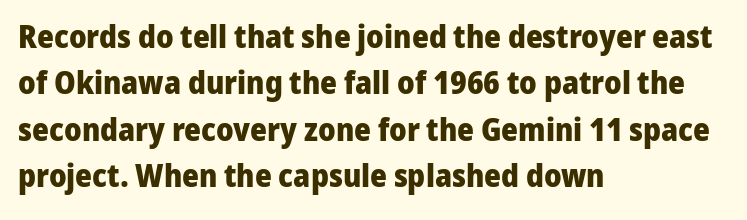
Q: Is the text bold? A: Yes.
Q: Is the text italic (slanted)? A: No, it is upright.
Q: Is the typeface a serif or a sans-serif typeface? A: Sans-serif.
Q: Is the text underlined? A: No.
Q: How is the paragraph aligned? A: Left-aligned.
Q: Is the spacing between letters normal or unusually wide? A: Normal.
Q: Is the spacing between lines tight, normal or loose? A: Normal.
Q: Width (condensed, normal, or wide)? A: Normal.
Q: Stroke contrast? A: Low.
Q: x-height? A: Medium.
Q: Monospaced? A: No.
